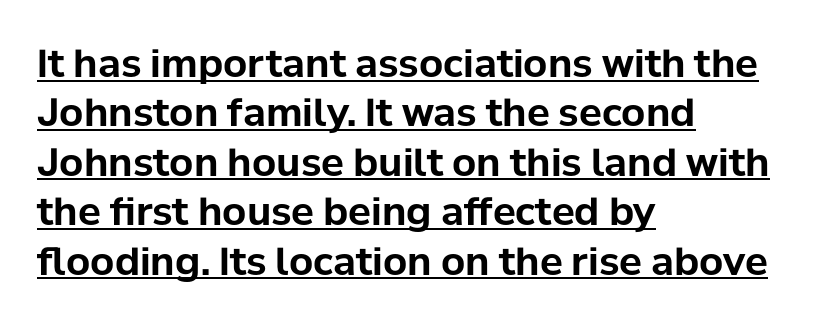
Q: Is the text bold? A: Yes.
Q: Is the text italic (slanted)? A: No, it is upright.
Q: Is the typeface a serif or a sans-serif typeface? A: Sans-serif.
Q: Is the text underlined? A: Yes.
Q: How is the paragraph aligned? A: Left-aligned.
Q: Is the spacing between letters normal or unusually wide? A: Normal.
Q: Is the spacing between lines tight, normal or loose? A: Normal.
Q: Width (condensed, normal, or wide)? A: Normal.
Q: Stroke contrast? A: Low.
Q: x-height? A: Medium.
Q: Monospaced? A: No.
